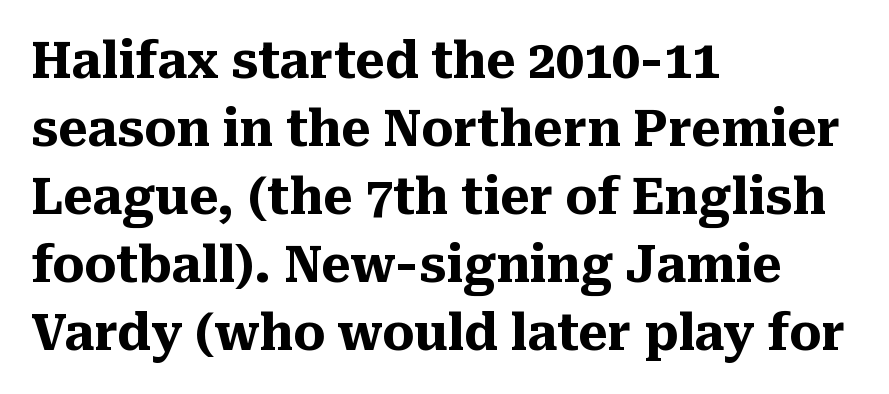
{"serif": "yes", "italic": "no", "bold": "yes", "weight": "heavy", "width": "normal", "stroke_contrast": "medium", "x_height": "medium", "monospaced": "no", "underline": "no", "align": "left", "line_spacing": "normal", "line_spacing_ratio": 1.36, "letter_spacing": "normal", "letter_spacing_em": 0.0, "glyph_px": 50}
